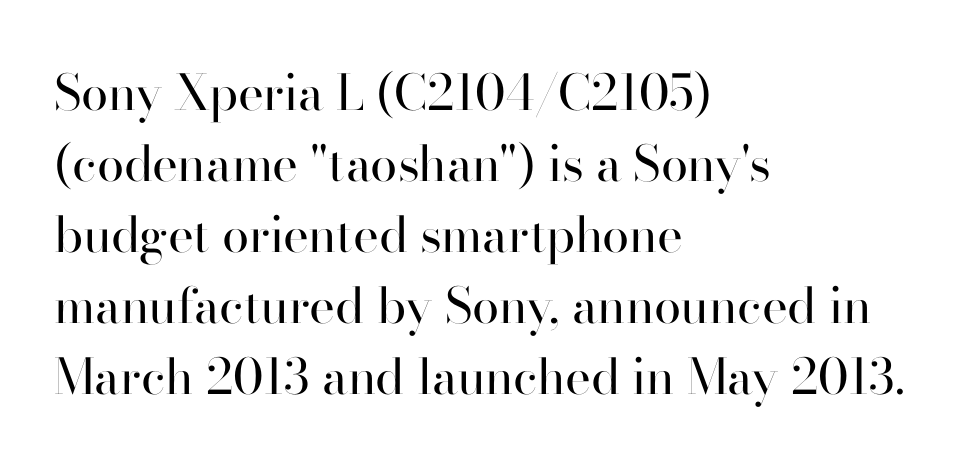
Q: Is the text bold? A: No.
Q: Is the text italic (slanted)? A: No, it is upright.
Q: Is the typeface a serif or a sans-serif typeface? A: Serif.
Q: Is the text underlined? A: No.
Q: How is the paragraph aligned? A: Left-aligned.
Q: Is the spacing between letters normal or unusually wide? A: Normal.
Q: Is the spacing between lines tight, normal or loose? A: Normal.
Q: Width (condensed, normal, or wide)? A: Normal.
Q: Stroke contrast? A: High.
Q: x-height? A: Small.
Q: Monospaced? A: No.
